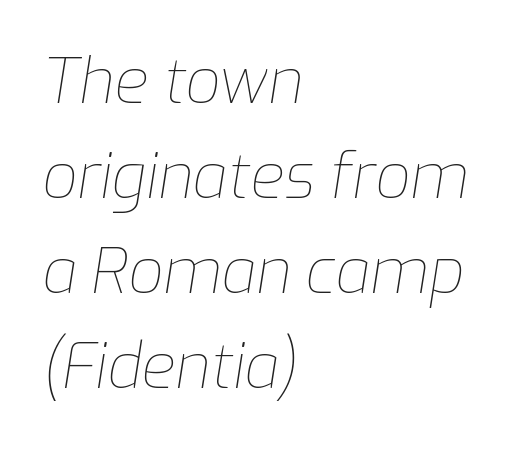
{"italic": "yes", "lean": "right", "slant_degrees": 9, "bold": "no", "weight": "thin", "width": "normal", "stroke_contrast": "low", "x_height": "medium", "monospaced": "no", "underline": "no", "align": "left", "line_spacing": "normal", "line_spacing_ratio": 1.53, "letter_spacing": "normal", "letter_spacing_em": 0.0, "glyph_px": 62}
